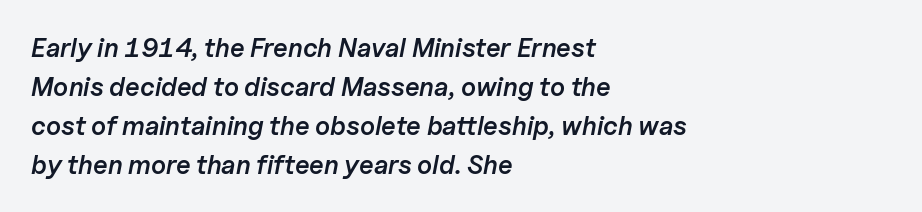
{"italic": "yes", "lean": "right", "slant_degrees": 11, "bold": "semi", "underline": "no", "align": "left", "line_spacing": "normal", "line_spacing_ratio": 1.5, "letter_spacing": "normal", "letter_spacing_em": 0.0, "glyph_px": 26}
